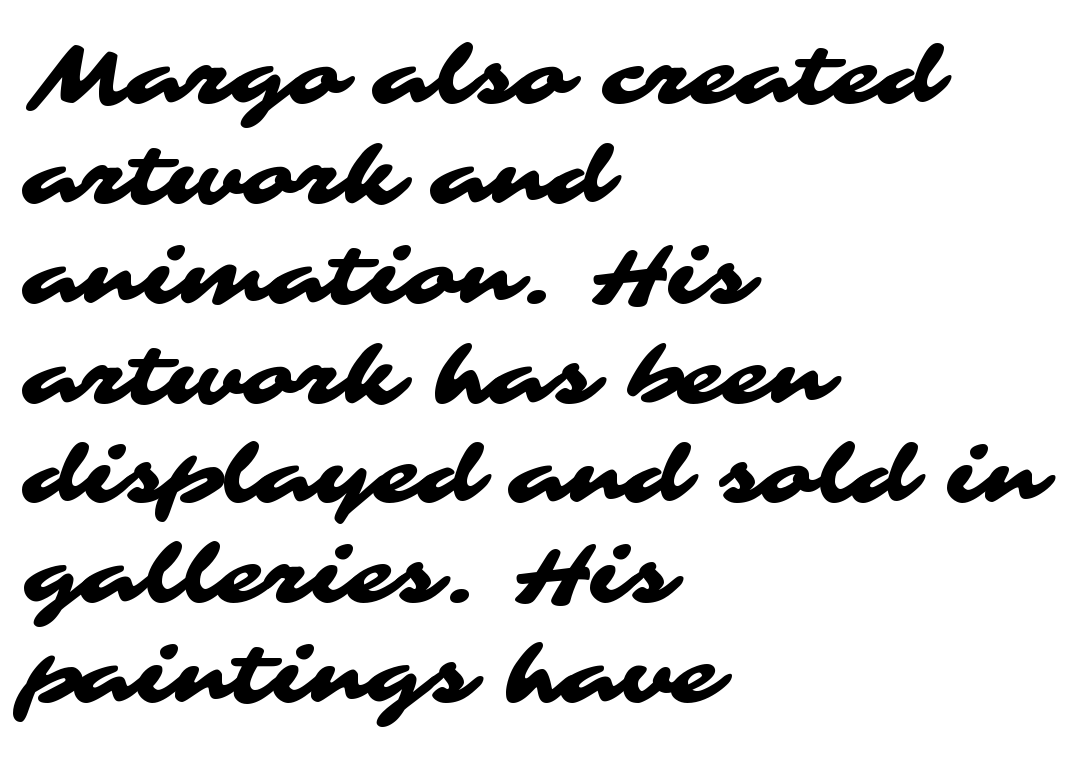
The image shows 78 px wide sans-serif type; set left-aligned, normal line spacing (1.28x), normal letter spacing, not underlined; medium stroke contrast and a medium x-height.
